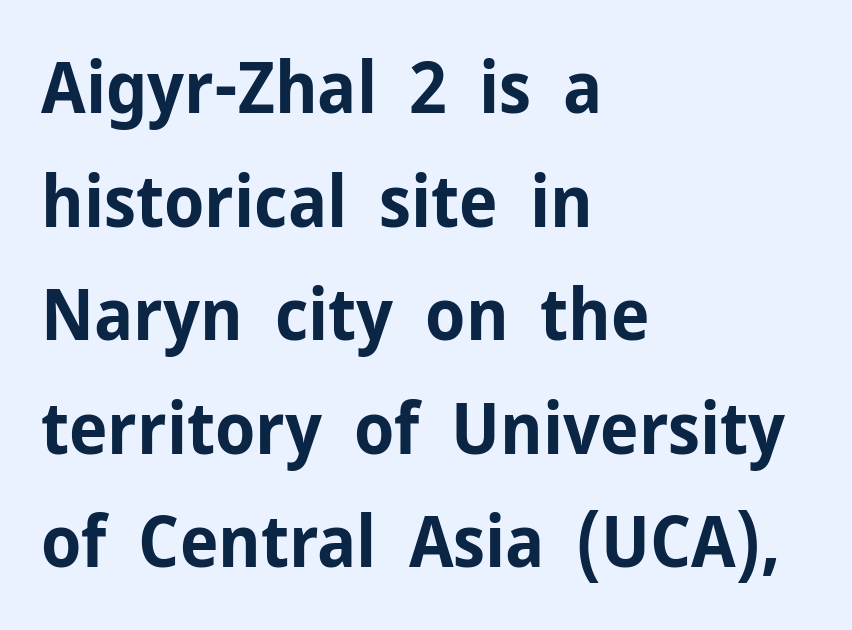
Proportional: the letters do not fall into vertical columns. If you drew a line through each stem, it would be perfectly vertical. Compared with an ordinary text face, these strokes are far heavier — a full bold. Honestly, there is no underline to notice here at all. Between one letter and the next there's only the usual sliver of space.
